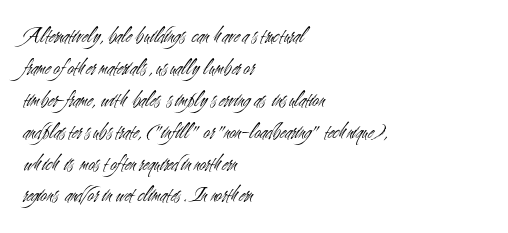
Check the space under the baseline: it is left empty. These lines are set flush left with a ragged right edge. Weight: not bold — regular or lighter.
